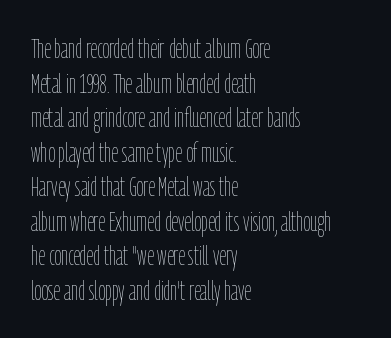
The image shows 27 px text type, upright; set left-aligned, normal line spacing (1.28x), normal letter spacing, not underlined.
